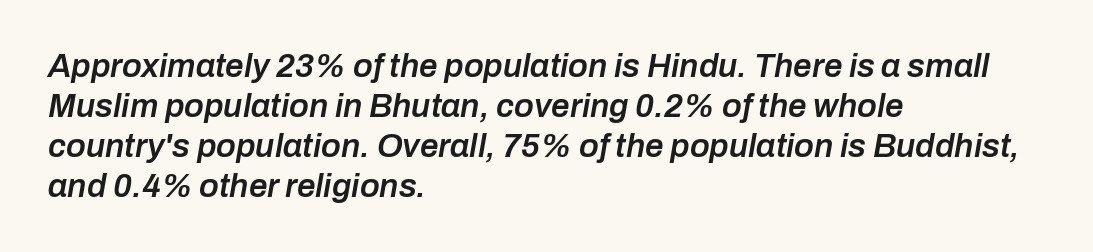
Q: Is the text bold? A: Semi-bold.
Q: Is the text italic (slanted)? A: Yes, it leans right by about 10 degrees.
Q: Is the text underlined? A: No.
Q: How is the paragraph aligned? A: Left-aligned.
Q: Is the spacing between letters normal or unusually wide? A: Normal.
Q: Width (condensed, normal, or wide)? A: Normal.
Q: Stroke contrast? A: Low.
Q: x-height? A: Medium.
Q: Monospaced? A: No.
